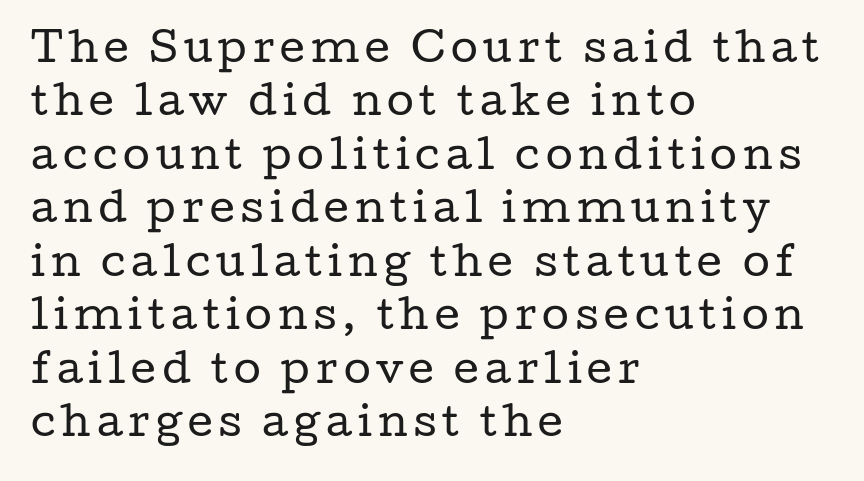
The image shows 39 px regular-weight, wide serif type, upright; set left-aligned, normal line spacing (1.37x), not underlined; low stroke contrast and a medium x-height.
